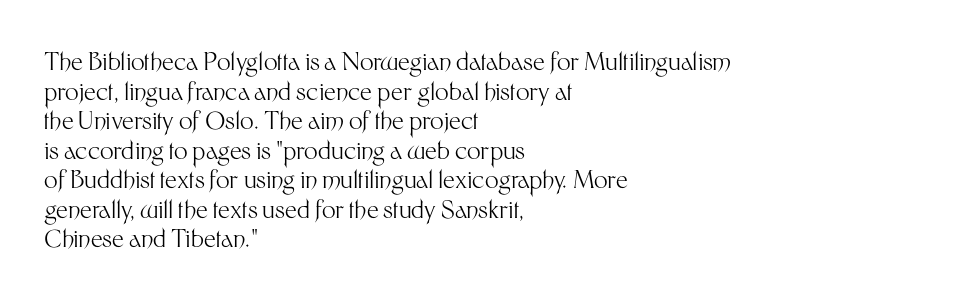
Words appear dense and cohesive because spacing is normal. Stem width sits at or under what a default text font uses. Honestly, there is no underline to notice here at all. The lettering stays uniformly vertical, giving the passage a roman look.
